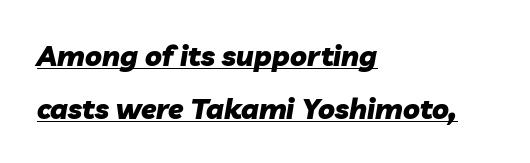
{"italic": "yes", "lean": "right", "slant_degrees": 10, "bold": "yes", "weight": "heavy", "width": "normal", "stroke_contrast": "low", "x_height": "medium", "monospaced": "no", "underline": "yes", "align": "left", "line_spacing_ratio": 1.88, "letter_spacing": "normal", "letter_spacing_em": 0.0, "glyph_px": 28}
